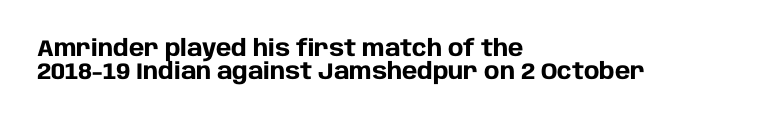
Students, observe: this is what under-led, compact text looks like. Line beginnings align vertically; line endings do not. This rendering features lettering with no underline. You can tell it's not italic because the verticals are truly vertical. Here the glyphs are tracked normally, forming tight word shapes. Weight: bold.
